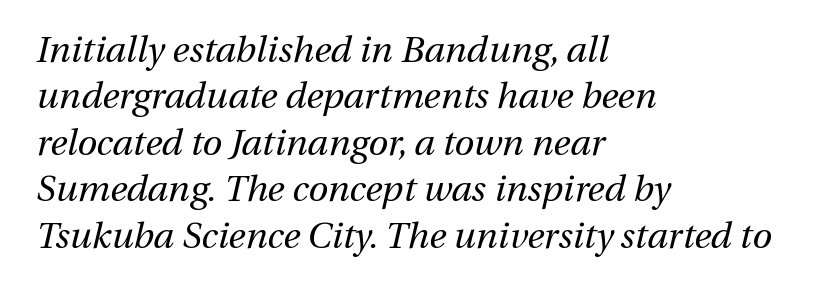
Proportional: the letters do not fall into vertical columns. The space directly below the letters is spotless. The rendering keeps characters at their native spacing. Think standard paragraph weight, or any step lighter than that. Reading down the column, the eye jumps a familiar distance to each next line. Layout note: lines flush left.
